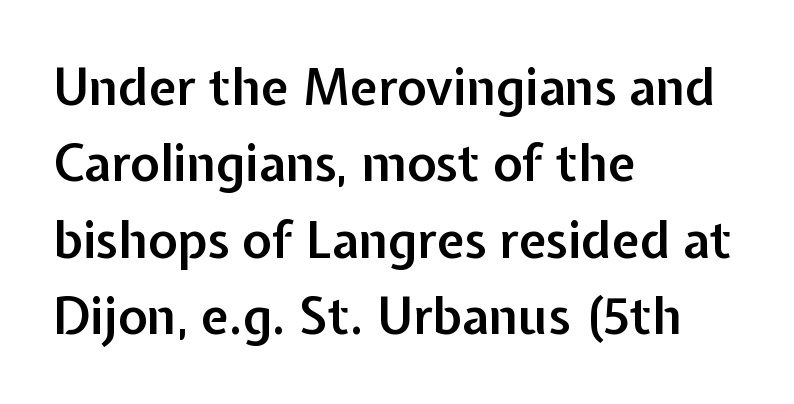
The image shows 50 px semibold sans-serif type, upright; set left-aligned, normal line spacing (1.53x), normal letter spacing, not underlined; low stroke contrast and a medium x-height.
